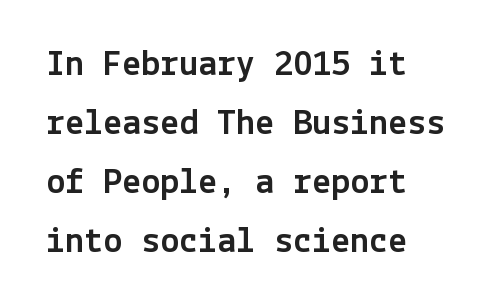
{"serif": "no", "italic": "no", "width": "normal", "x_height": "medium", "underline": "no", "align": "left", "line_spacing": "normal", "line_spacing_ratio": 1.55, "letter_spacing": "normal", "letter_spacing_em": 0.0, "glyph_px": 38}
